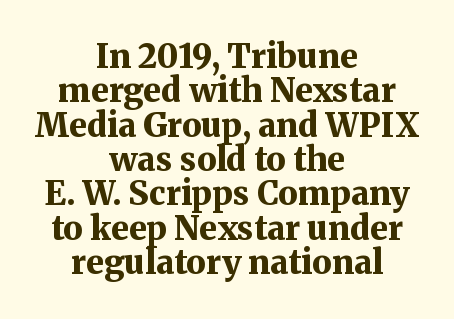
Honestly, there is no underline to notice here at all. The face used here is proportionally spaced, like ordinary book or web type. Honestly, the rows look squashed on top of each other. Honestly, the letter spacing is just normal — you wouldn't notice it. Heavy-handed strokes throughout: this text is bold. Unlike italic type, these characters show no tilt at all.
